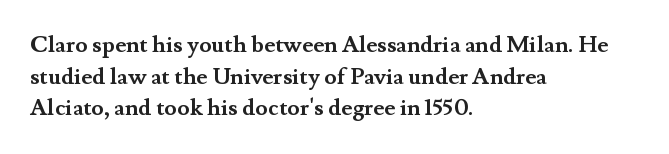
The lines are quadded left. Regular leading. Nothing unusual about the tracking: characters are spaced as the font intends. The font is running at its bold setting. Tall strokes in this sample are plumb rather than angled.
